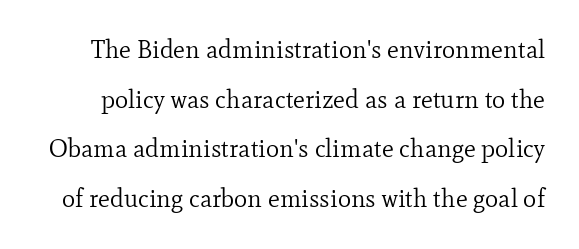
The image shows 25 px text type, upright; set loose line spacing (1.99x), normal letter spacing, not underlined.
